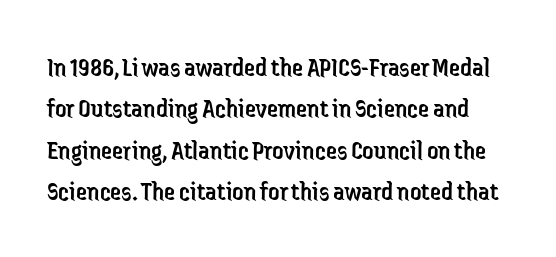
The rendering uses a moderate line-height, typical for paragraphs. Serifs: no, the terminals of the letterforms are clean. Characters follow at the spacing the type designer built in. Think of a printed novel: that variable character pitch is what you see here. Plain, unruled lines of type.
